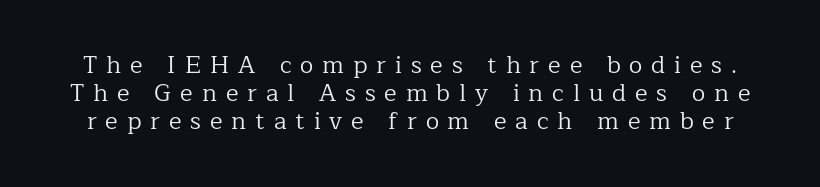
{"italic": "no", "bold": "no", "underline": "no", "line_spacing_ratio": 1.17, "letter_spacing": "wide", "letter_spacing_em": 0.37, "glyph_px": 24}
